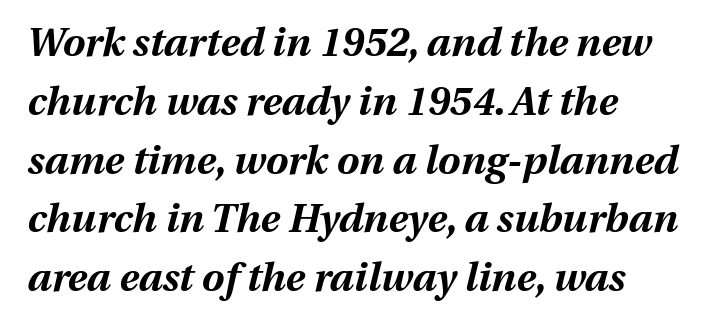
The image shows 40 px bold type, italic (leaning right); set normal line spacing (1.47x), normal letter spacing, not underlined; medium stroke contrast and a medium x-height.
